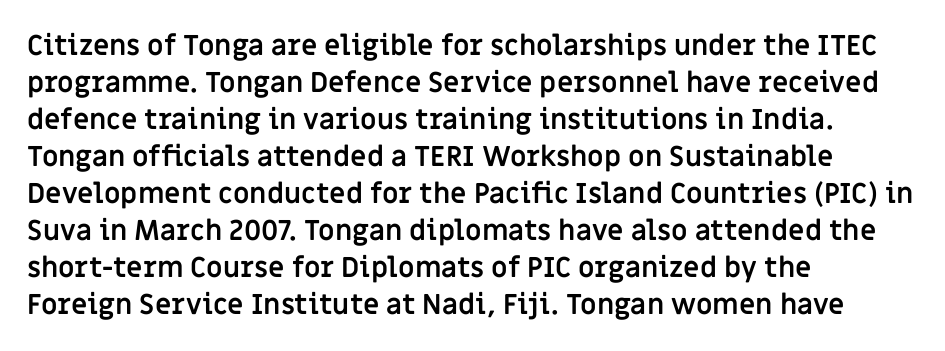
The image shows 28 px semibold sans-serif type, upright; set left-aligned, normal line spacing (1.32x), normal letter spacing, not underlined; low stroke contrast and a large x-height.
